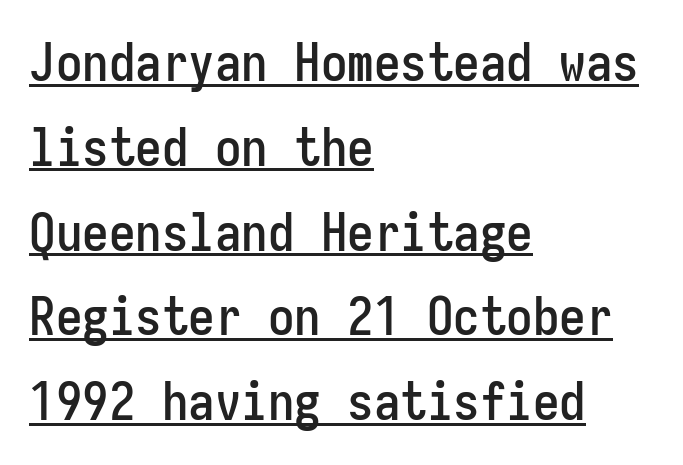
{"serif": "no", "italic": "no", "width": "condensed", "stroke_contrast": "low", "x_height": "medium", "monospaced": "yes", "underline": "yes", "align": "left", "line_spacing": "normal", "line_spacing_ratio": 1.6, "letter_spacing": "normal", "letter_spacing_em": 0.0, "glyph_px": 53}
